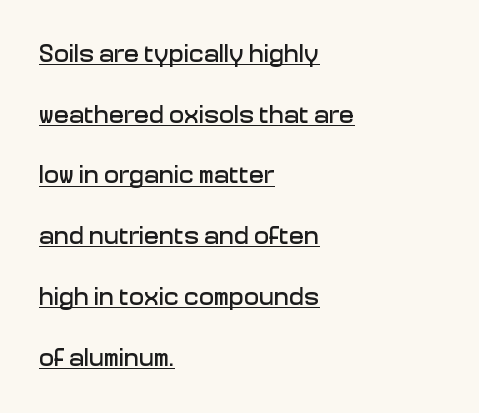
{"italic": "no", "underline": "yes", "align": "left", "line_spacing": "loose", "line_spacing_ratio": 2.43, "letter_spacing": "normal", "letter_spacing_em": 0.0, "glyph_px": 25}
